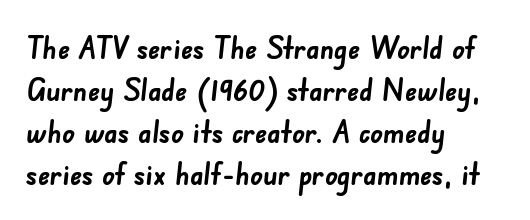
{"serif": "no", "bold": "yes", "weight": "semibold", "width": "normal", "stroke_contrast": "low", "x_height": "small", "monospaced": "no", "underline": "no", "align": "left", "line_spacing": "normal", "line_spacing_ratio": 1.35, "letter_spacing": "normal", "letter_spacing_em": 0.0, "glyph_px": 31}
